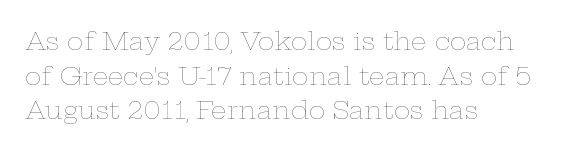
{"italic": "no", "bold": "no", "underline": "no", "align": "left", "line_spacing": "normal", "line_spacing_ratio": 1.39, "letter_spacing": "normal", "letter_spacing_em": 0.0, "glyph_px": 25}
